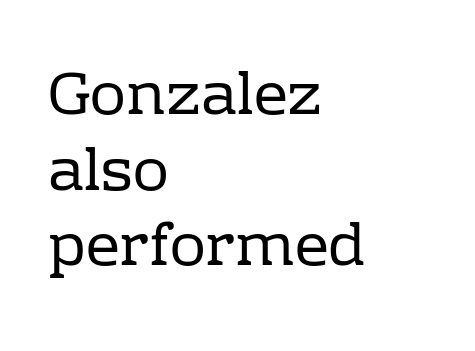
Glance below the letters and you will spot only blank space. Nope, not italic — everything's standing straight. The face used here is proportionally spaced, like ordinary book or web type. The passage shown is typeset with a serif family. Regular leading.
